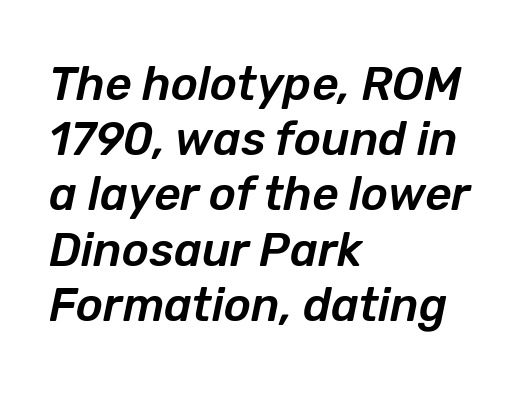
{"italic": "yes", "lean": "right", "slant_degrees": 12, "width": "normal", "stroke_contrast": "low", "x_height": "medium", "monospaced": "no", "underline": "no", "align": "left", "line_spacing_ratio": 1.2, "letter_spacing": "normal", "letter_spacing_em": 0.0, "glyph_px": 46}
